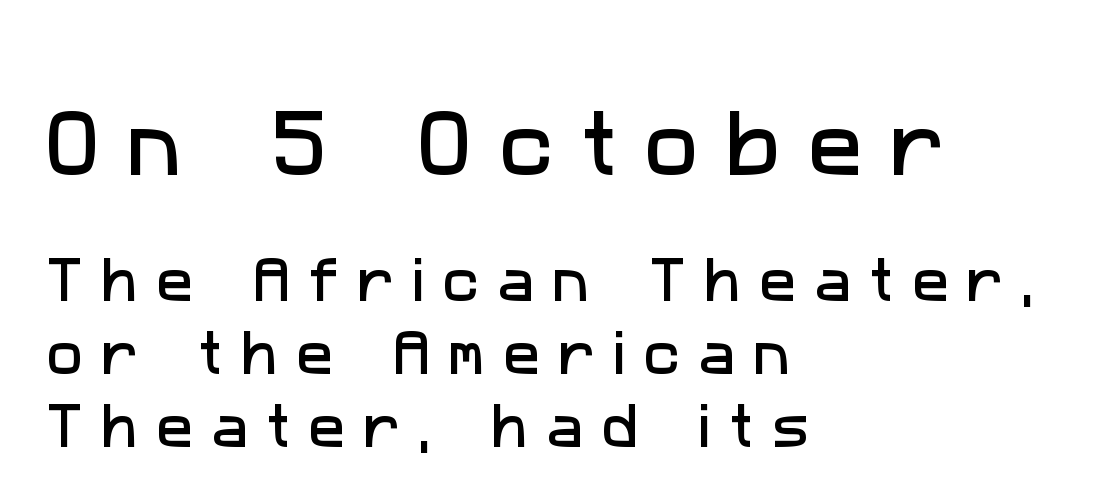
The image shows 73 px sans-serif type; set left-aligned, normal line spacing (1.49x), unusually wide letter spacing (+0.37 em), not underlined; the first (top) block is 1.49x larger; low stroke contrast and a medium x-height.
